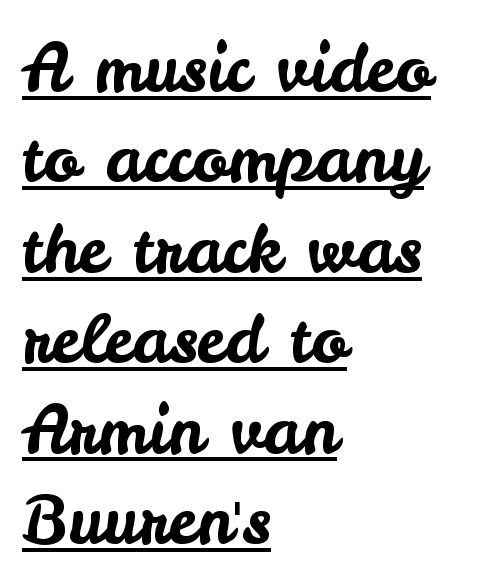
The image shows 66 px sans-serif type; set left-aligned, normal line spacing (1.37x), normal letter spacing, underlined; low stroke contrast and a small x-height.
